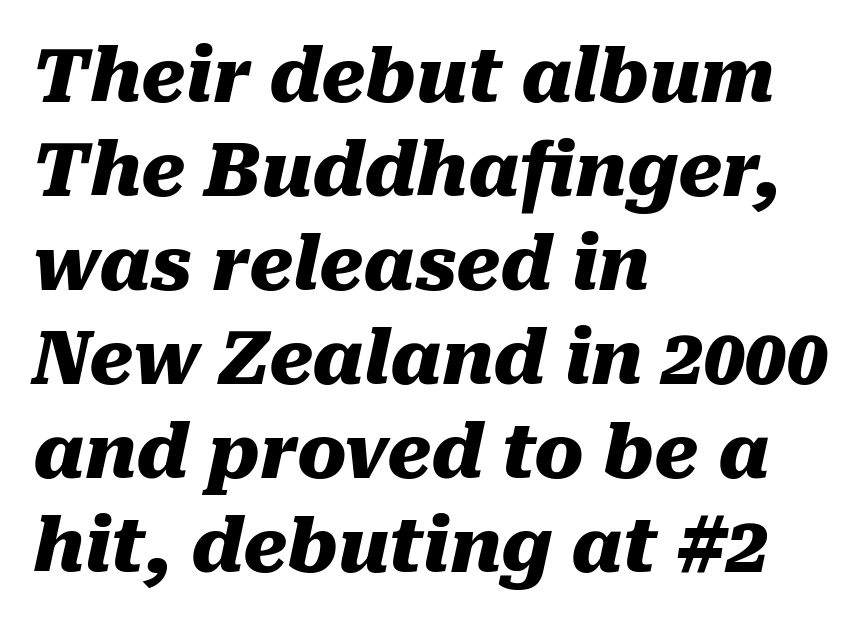
The image shows 74 px heavy type, italic (leaning right); set left-aligned, normal line spacing (1.27x), normal letter spacing, not underlined; medium stroke contrast and a medium x-height.
